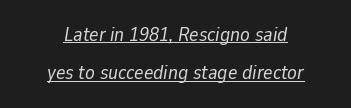
{"italic": "yes", "lean": "right", "slant_degrees": 9, "bold": "no", "underline": "yes", "align": "center", "line_spacing": "loose", "line_spacing_ratio": 1.92, "letter_spacing": "normal", "letter_spacing_em": 0.0, "glyph_px": 20}
